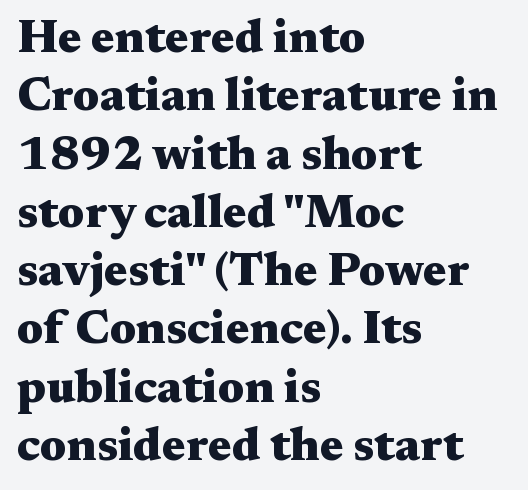
Inter-character spacing is left at the font's built-in metrics. Designer's note — italics off, roman on. Casual observation: everything's shoved over to the left. The typeface chosen for these lines features serifs. You could not count columns in this text — the font is proportionally spaced. Each glyph is drawn with heavy, bold strokes.
